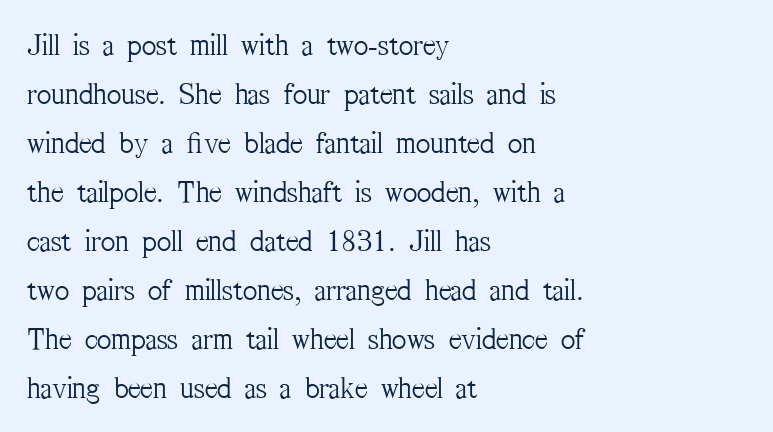
Q: Is the text bold? A: No.
Q: Is the text italic (slanted)? A: No, it is upright.
Q: Is the typeface a serif or a sans-serif typeface? A: Serif.
Q: Is the text underlined? A: No.
Q: How is the paragraph aligned? A: Left-aligned.
Q: Is the spacing between letters normal or unusually wide? A: Normal.
Q: Is the spacing between lines tight, normal or loose? A: Normal.
Q: Width (condensed, normal, or wide)? A: Condensed.
Q: Stroke contrast? A: Medium.
Q: x-height? A: Medium.
Q: Monospaced? A: No.
